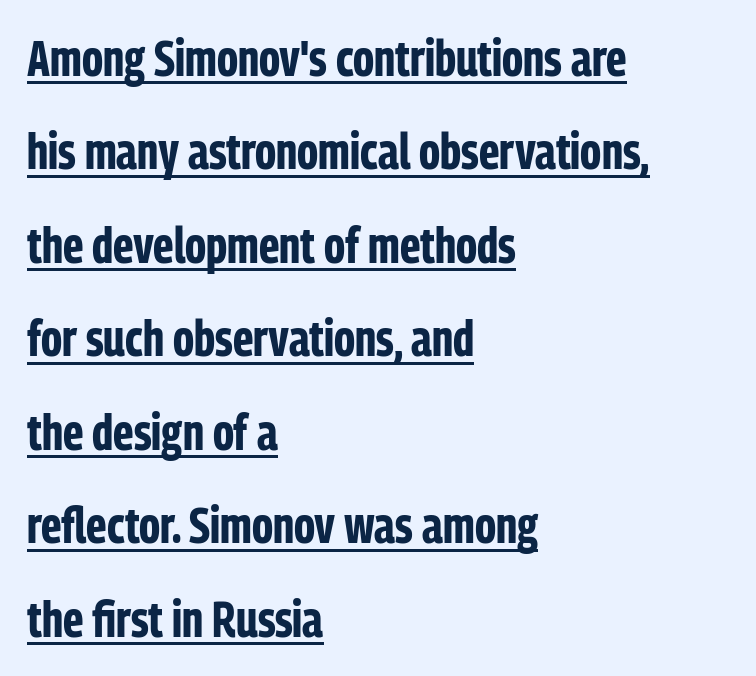
The image shows 50 px bold, condensed sans-serif type, upright; set left-aligned, line spacing 1.87x, normal letter spacing, underlined; low stroke contrast and a medium x-height.
